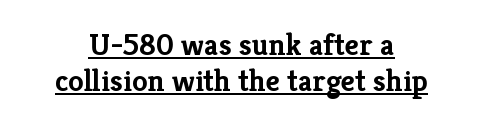
Pretty heavy lettering here — definitely bold. Nope, not italic — everything's standing straight. Default kerning and tracking; the words read as compact shapes. This is underlined copy, the kind a proofreader might mark for attention. Spacing verdict: proportional, widths tailored to each character.
